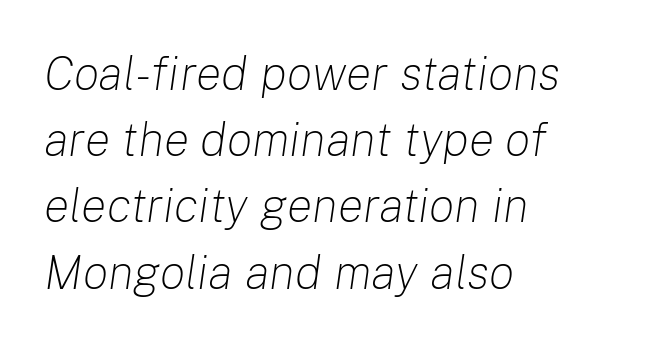
{"italic": "yes", "lean": "right", "slant_degrees": 8, "bold": "no", "weight": "light", "width": "normal", "stroke_contrast": "low", "x_height": "medium", "monospaced": "no", "underline": "no", "align": "left", "line_spacing": "normal", "line_spacing_ratio": 1.38, "letter_spacing": "normal", "letter_spacing_em": 0.0, "glyph_px": 48}
